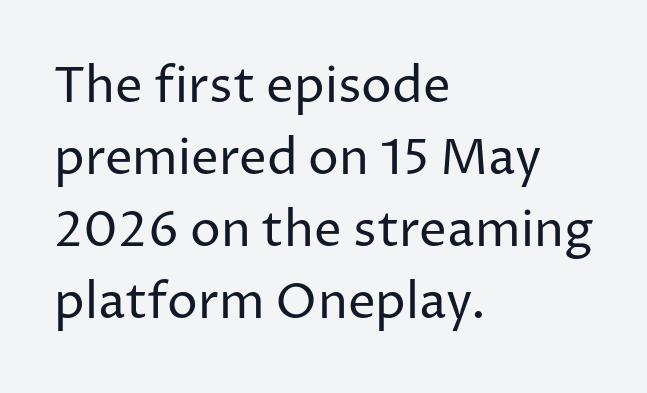
The image shows 49 px regular-weight sans-serif type, upright; set left-aligned, normal line spacing (1.47x), normal letter spacing, not underlined; low stroke contrast and a medium x-height.
